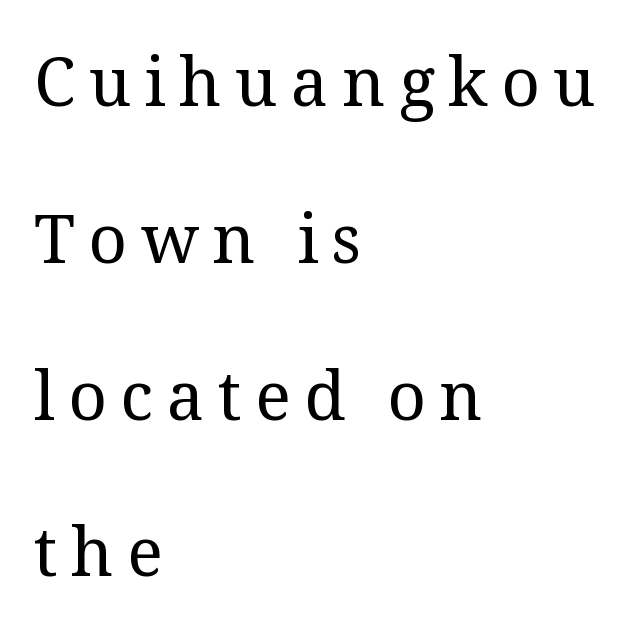
Q: Is the text bold? A: No.
Q: Is the text italic (slanted)? A: No, it is upright.
Q: Is the typeface a serif or a sans-serif typeface? A: Serif.
Q: Is the text underlined? A: No.
Q: How is the paragraph aligned? A: Left-aligned.
Q: Is the spacing between letters normal or unusually wide? A: Unusually wide.
Q: Is the spacing between lines tight, normal or loose? A: Loose.
Q: Width (condensed, normal, or wide)? A: Normal.
Q: Stroke contrast? A: Medium.
Q: x-height? A: Medium.
Q: Monospaced? A: No.
